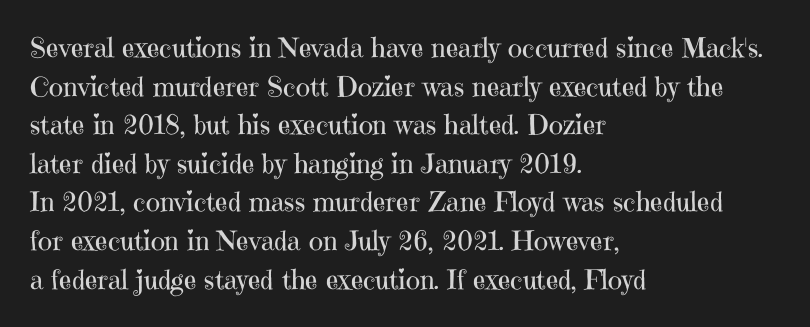
The image shows 27 px text type, upright; set left-aligned, normal line spacing (1.43x), normal letter spacing, not underlined.
